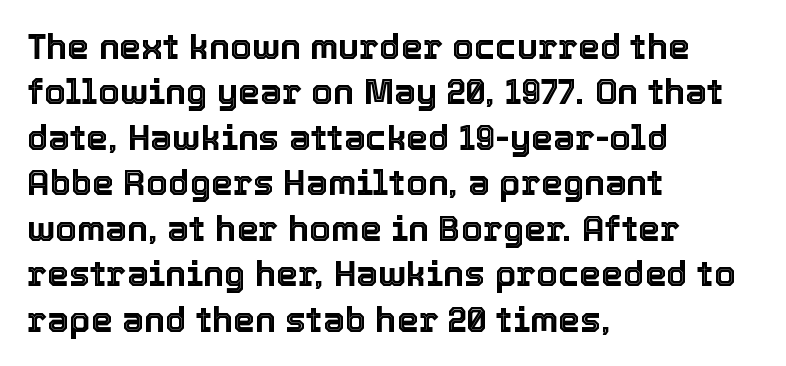
Q: Is the text italic (slanted)? A: No, it is upright.
Q: Is the text underlined? A: No.
Q: How is the paragraph aligned? A: Left-aligned.
Q: Is the spacing between letters normal or unusually wide? A: Normal.
Q: Is the spacing between lines tight, normal or loose? A: Normal.
Q: Width (condensed, normal, or wide)? A: Normal.
Q: x-height? A: Medium.
Q: Monospaced? A: No.
